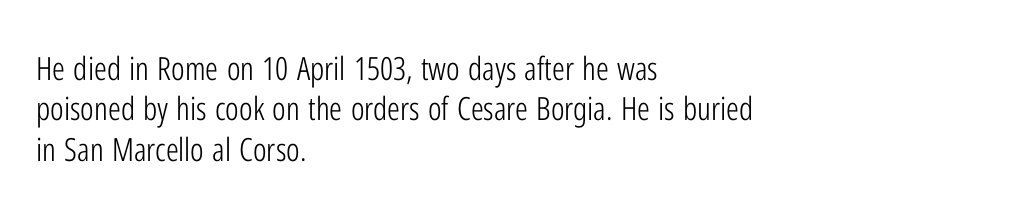
{"serif": "no", "italic": "no", "bold": "no", "weight": "light", "width": "condensed", "stroke_contrast": "low", "x_height": "medium", "monospaced": "no", "underline": "no", "align": "left", "line_spacing": "normal", "line_spacing_ratio": 1.26, "letter_spacing": "normal", "letter_spacing_em": 0.0, "glyph_px": 32}
